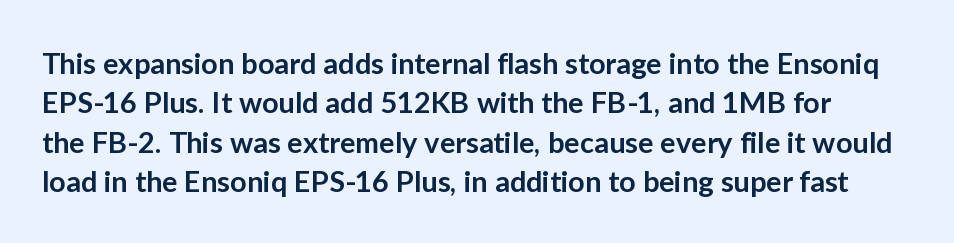
{"serif": "no", "italic": "no", "bold": "semi", "weight": "semibold", "width": "normal", "stroke_contrast": "low", "x_height": "medium", "monospaced": "no", "underline": "no", "line_spacing": "normal", "line_spacing_ratio": 1.36, "letter_spacing": "normal", "letter_spacing_em": 0.0, "glyph_px": 29}
